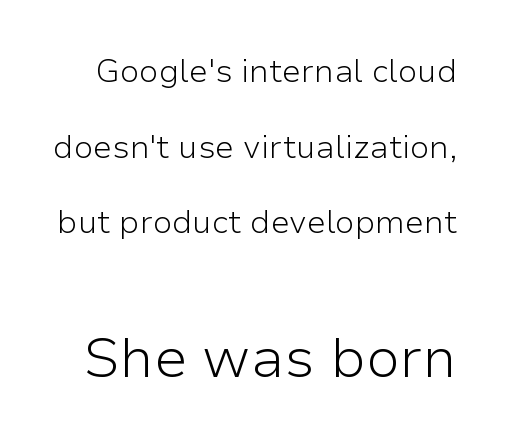
Rule under the text: the space is simply empty. Character widths vary here, with narrow letters taking less room than wide ones. Regarding leading, the lines here are spaced well apart. Nothing unusual about the tracking: characters are spaced as the font intends. No italicization has been applied; the sample stays upright. Does the bottom block carry the larger type? Yes, it does.
